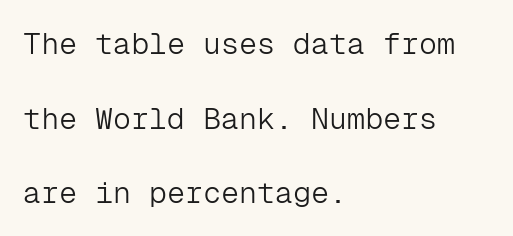
Q: Is the text bold? A: No.
Q: Is the text italic (slanted)? A: No, it is upright.
Q: Is the typeface a serif or a sans-serif typeface? A: Sans-serif.
Q: Is the text underlined? A: No.
Q: How is the paragraph aligned? A: Left-aligned.
Q: Is the spacing between letters normal or unusually wide? A: Normal.
Q: Is the spacing between lines tight, normal or loose? A: Loose.
Q: Width (condensed, normal, or wide)? A: Normal.
Q: Stroke contrast? A: Low.
Q: x-height? A: Medium.
Q: Monospaced? A: Yes.
